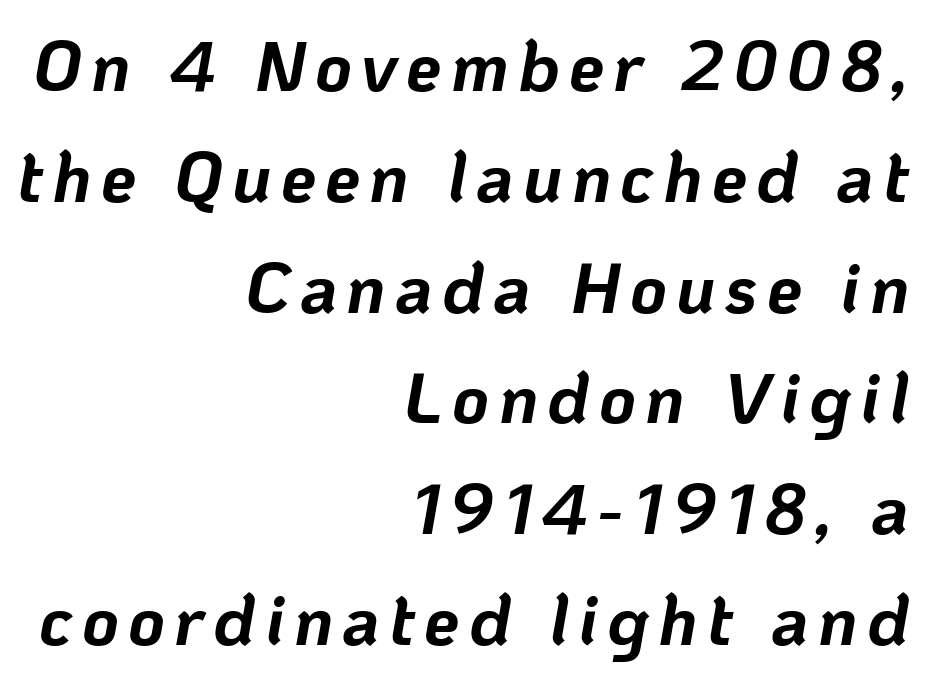
{"italic": "yes", "lean": "right", "slant_degrees": 10, "bold": "yes", "weight": "bold", "width": "normal", "stroke_contrast": "low", "x_height": "medium", "monospaced": "no", "underline": "no", "align": "right", "line_spacing": "normal", "line_spacing_ratio": 1.56, "glyph_px": 71}
